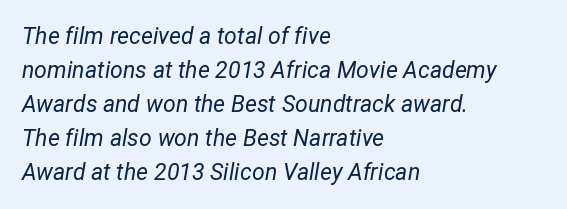
The image shows 23 px text type, italic (leaning right); set left-aligned, normal line spacing (1.48x), normal letter spacing, not underlined.
